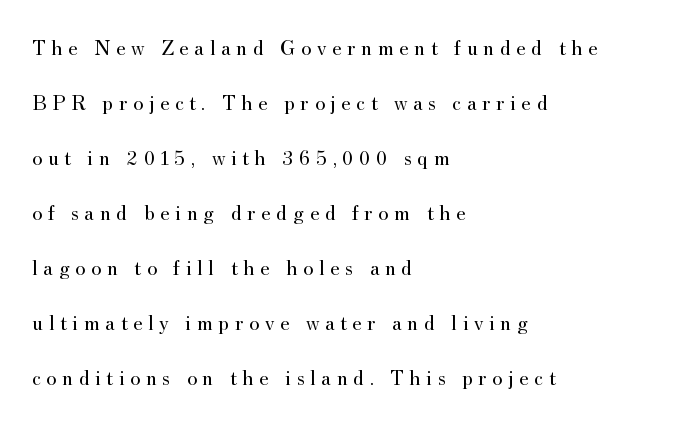
{"italic": "no", "bold": "no", "underline": "no", "align": "left", "line_spacing": "loose", "line_spacing_ratio": 2.5, "letter_spacing": "wide", "letter_spacing_em": 0.25, "glyph_px": 22}
